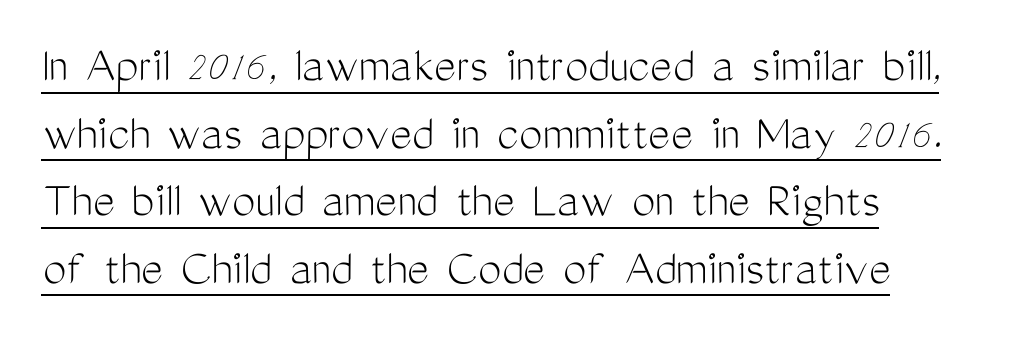
Q: Is the text bold? A: No.
Q: Is the text italic (slanted)? A: No, it is upright.
Q: Is the typeface a serif or a sans-serif typeface? A: Sans-serif.
Q: Is the text underlined? A: Yes.
Q: How is the paragraph aligned? A: Left-aligned.
Q: Is the spacing between letters normal or unusually wide? A: Normal.
Q: Is the spacing between lines tight, normal or loose? A: Normal.
Q: Width (condensed, normal, or wide)? A: Condensed.
Q: Stroke contrast? A: Medium.
Q: x-height? A: Medium.
Q: Monospaced? A: No.
